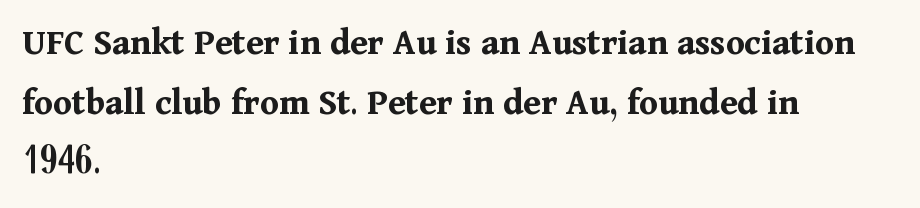
Q: Is the text bold? A: Yes.
Q: Is the text italic (slanted)? A: No, it is upright.
Q: Is the typeface a serif or a sans-serif typeface? A: Serif.
Q: Is the text underlined? A: No.
Q: How is the paragraph aligned? A: Left-aligned.
Q: Is the spacing between letters normal or unusually wide? A: Normal.
Q: Is the spacing between lines tight, normal or loose? A: Normal.
Q: Width (condensed, normal, or wide)? A: Normal.
Q: Stroke contrast? A: Medium.
Q: x-height? A: Medium.
Q: Monospaced? A: No.
